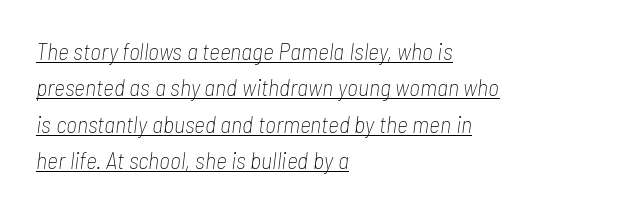
The image shows 24 px text type, italic (leaning right); set left-aligned, normal line spacing (1.52x), normal letter spacing, underlined.
